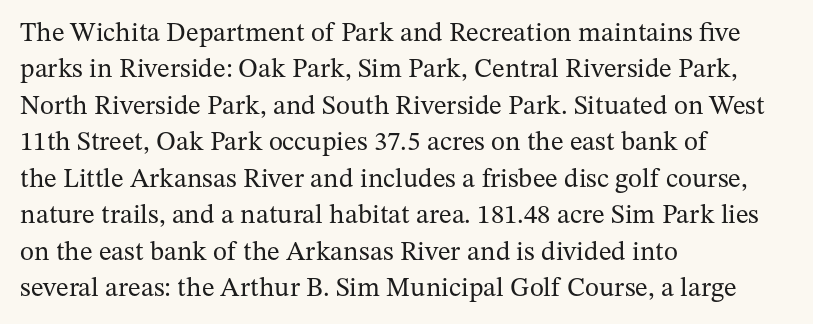
Upright lettering throughout. Reading down the column, the eye jumps a familiar distance to each next line. The typesetting does not lean heavy: it is not bold. Horizontal alignment here is leftward, the default for most running prose. The space directly below the letters is spotless. Glyph-to-glyph distance matches everyday printed text.
